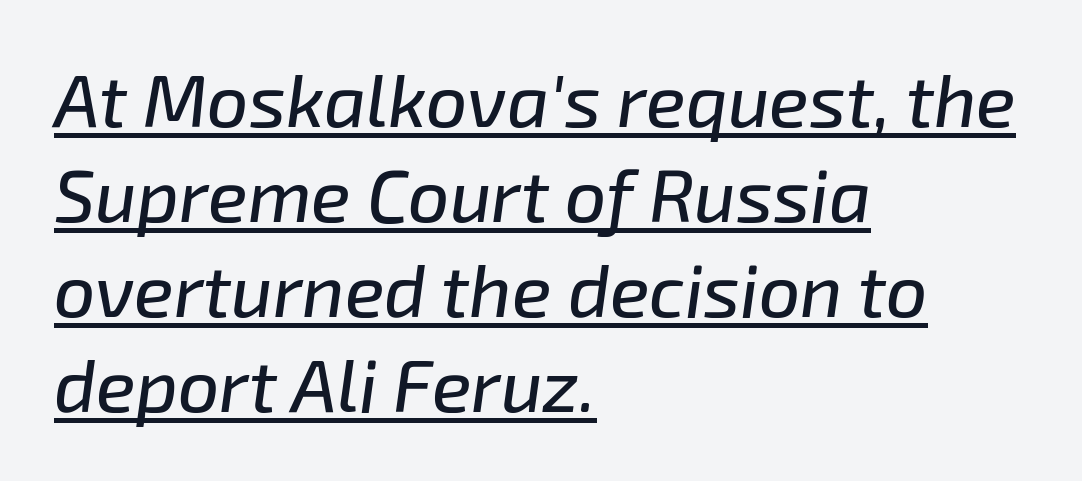
{"italic": "yes", "lean": "right", "slant_degrees": 8, "width": "normal", "stroke_contrast": "low", "x_height": "medium", "monospaced": "no", "underline": "yes", "align": "left", "line_spacing": "normal", "line_spacing_ratio": 1.3, "letter_spacing": "normal", "letter_spacing_em": 0.0, "glyph_px": 73}
